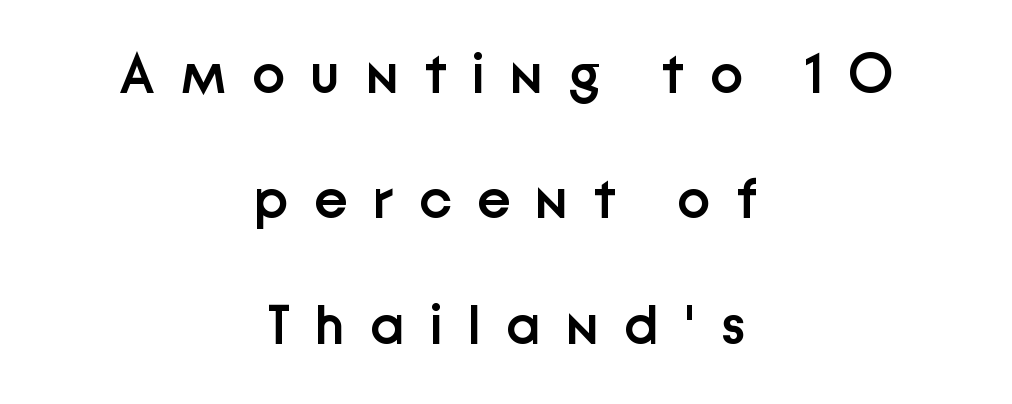
The lines are spread far apart with generous leading. The letters advance in unequal steps, a hallmark of proportional type. A typesetter would call this heavily tracked-out type. The letters are semibold — heavier than regular but short of a full bold.
